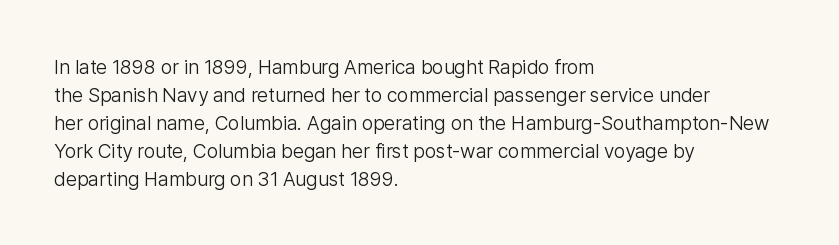
A roman cut, with each character standing at attention. Compared with a centered layout, this one pins lines to the left instead. Evenly set lines give the paragraph a standard silhouette. Heft: none added — not bold. The baseline area is clear.
